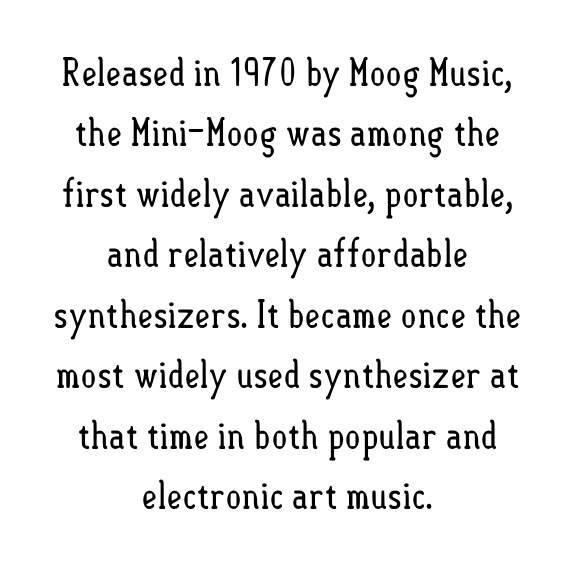
{"italic": "no", "bold": "no", "weight": "regular", "width": "condensed", "stroke_contrast": "low", "x_height": "small", "monospaced": "no", "underline": "no", "align": "center", "line_spacing": "normal", "line_spacing_ratio": 1.59, "letter_spacing": "normal", "letter_spacing_em": 0.0, "glyph_px": 38}
